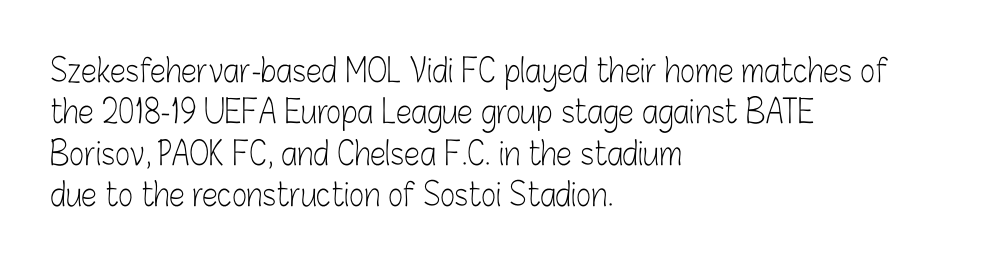
Q: Is the text bold? A: No.
Q: Is the text italic (slanted)? A: No, it is upright.
Q: Is the typeface a serif or a sans-serif typeface? A: Sans-serif.
Q: Is the text underlined? A: No.
Q: How is the paragraph aligned? A: Left-aligned.
Q: Is the spacing between letters normal or unusually wide? A: Normal.
Q: Is the spacing between lines tight, normal or loose? A: Normal.
Q: Width (condensed, normal, or wide)? A: Condensed.
Q: Stroke contrast? A: Low.
Q: x-height? A: Medium.
Q: Monospaced? A: No.
